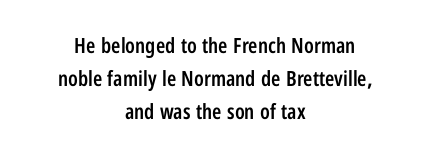
The image shows 21 px text type, upright; set centered, normal line spacing (1.58x), normal letter spacing, not underlined.
